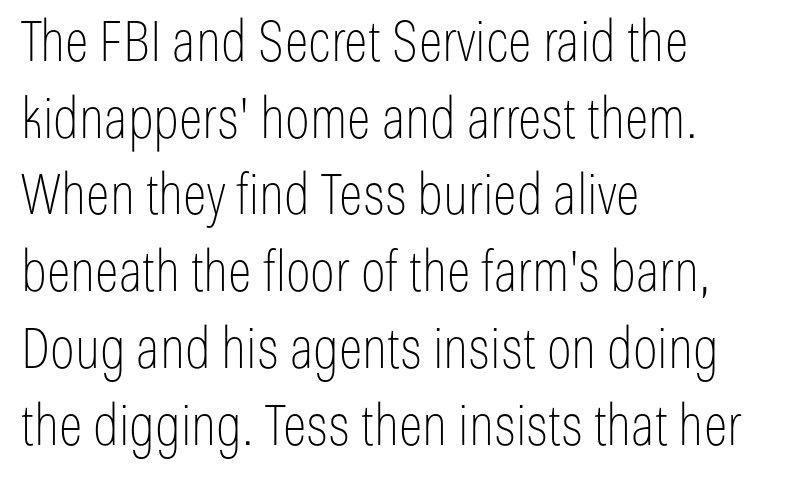
The image shows 56 px thin, condensed sans-serif type, upright; set left-aligned, normal line spacing (1.37x), normal letter spacing, not underlined; low stroke contrast and a medium x-height.
